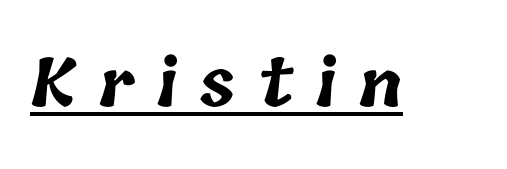
The image shows 66 px bold type; set unusually wide letter spacing (+0.33 em), underlined; low stroke contrast and a medium x-height.
